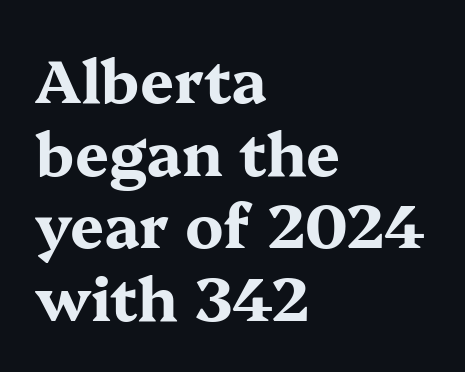
The image shows 60 px bold, wide serif type, upright; set left-aligned, line spacing 1.21x, normal letter spacing, not underlined; medium stroke contrast and a medium x-height.
